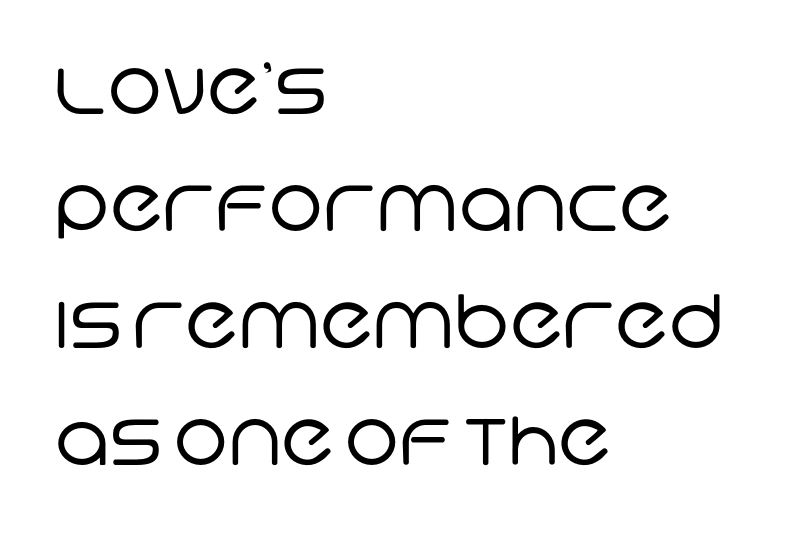
Q: Is the text bold? A: No.
Q: Is the typeface a serif or a sans-serif typeface? A: Sans-serif.
Q: Is the text underlined? A: No.
Q: How is the paragraph aligned? A: Left-aligned.
Q: Is the spacing between letters normal or unusually wide? A: Normal.
Q: Is the spacing between lines tight, normal or loose? A: Normal.
Q: Width (condensed, normal, or wide)? A: Normal.
Q: Stroke contrast? A: Low.
Q: x-height? A: Large.
Q: Monospaced? A: No.
